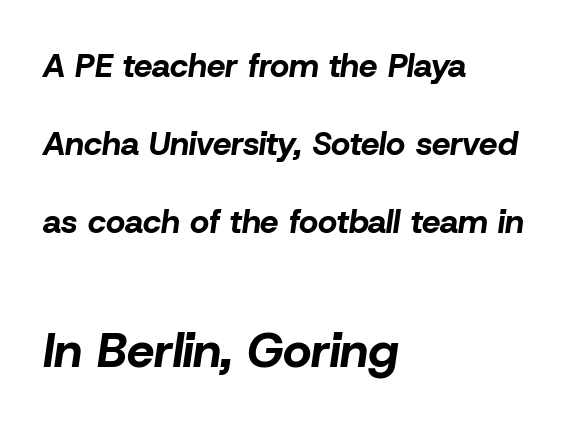
Is the block centered? No — it sits flush against the left margin. Bold? Absolutely — the strokes are thick and heavy. Style check: oblique. This rendering features lettering with no underline. Between these two stacked blocks, the lower one wins on size. Horizontal bands of white between lines are thick stripes.
